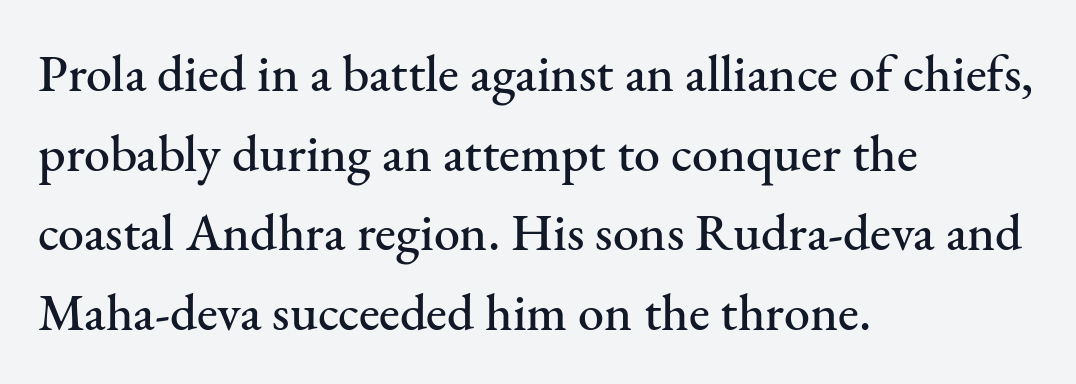
This rendering uses left alignment, leaving the right contour irregular. No italicization has been applied; the sample stays upright. Between one letter and the next there's only the usual sliver of space. Note the varied advance widths — an 'i' is clearly narrower than an 'm'.
